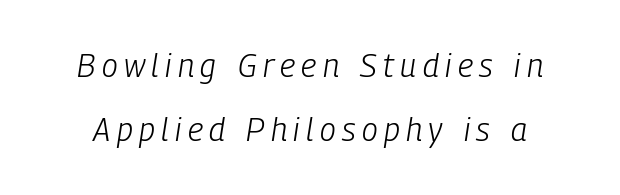
The image shows 32 px light, condensed type, italic (leaning right); set loose line spacing (1.99x), unusually wide letter spacing (+0.2 em), not underlined; low stroke contrast and a medium x-height.
